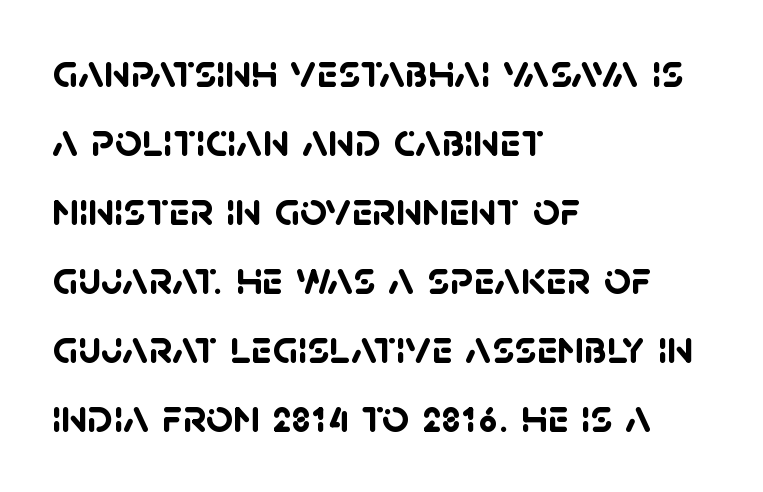
Q: Is the text bold? A: Yes.
Q: Is the typeface a serif or a sans-serif typeface? A: Sans-serif.
Q: Is the text underlined? A: No.
Q: How is the paragraph aligned? A: Left-aligned.
Q: Is the spacing between letters normal or unusually wide? A: Normal.
Q: Is the spacing between lines tight, normal or loose? A: Normal.
Q: Width (condensed, normal, or wide)? A: Normal.
Q: Stroke contrast? A: Low.
Q: x-height? A: Large.
Q: Monospaced? A: No.
